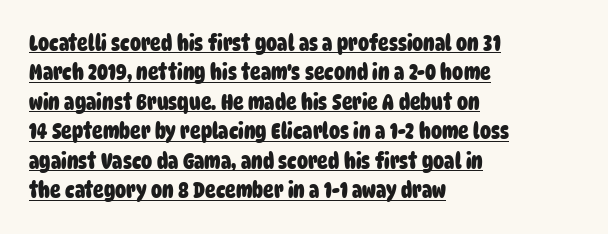
Q: Is the text bold? A: Yes.
Q: Is the text underlined? A: Yes.
Q: How is the paragraph aligned? A: Left-aligned.
Q: Is the spacing between letters normal or unusually wide? A: Normal.
Q: Is the spacing between lines tight, normal or loose? A: Normal.
